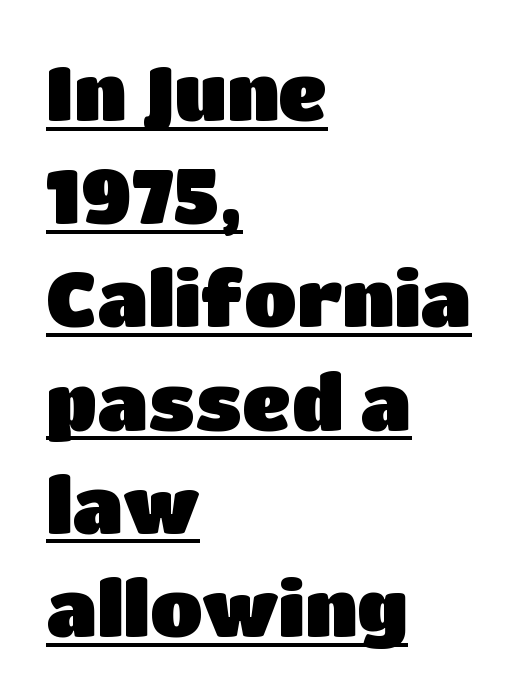
{"serif": "no", "italic": "no", "width": "normal", "stroke_contrast": "low", "x_height": "large", "monospaced": "no", "underline": "yes", "align": "left", "line_spacing": "normal", "line_spacing_ratio": 1.34, "letter_spacing": "normal", "letter_spacing_em": 0.0, "glyph_px": 77}
